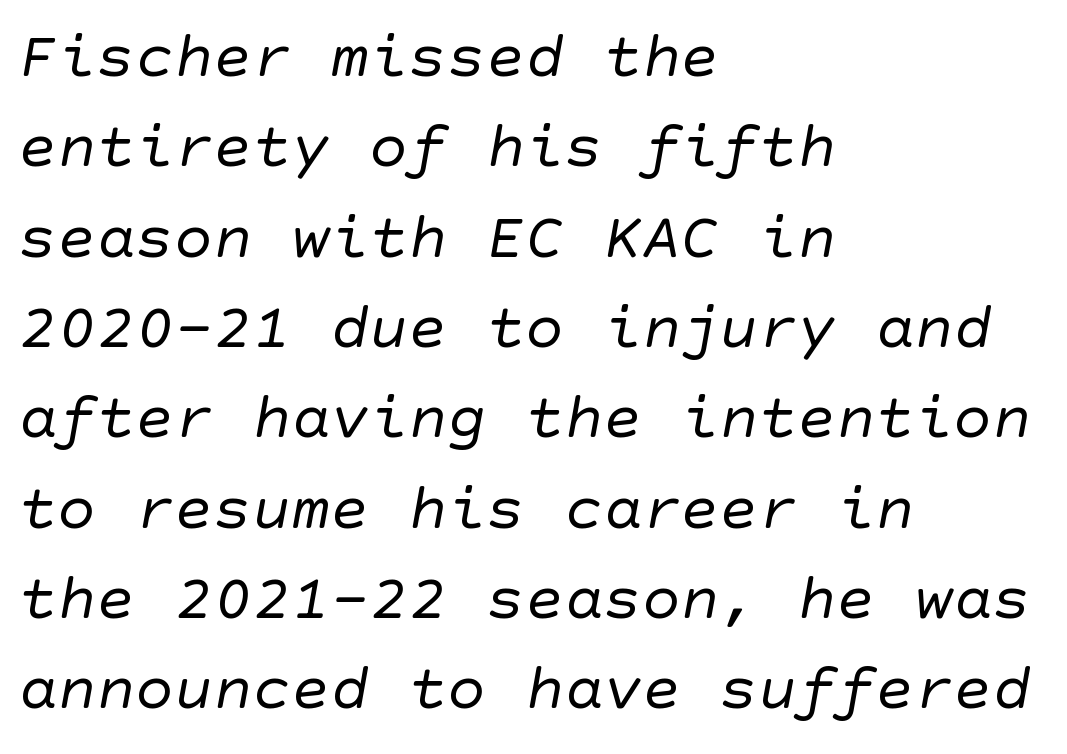
The baseline area is clear. The rendering uses a moderate line-height, typical for paragraphs. The designer went with a sans here, leaving each stem footless. Weight class: somewhere from thin through regular. Short and long lines alike share a common starting point at left. Words appear dense and cohesive because spacing is normal.
